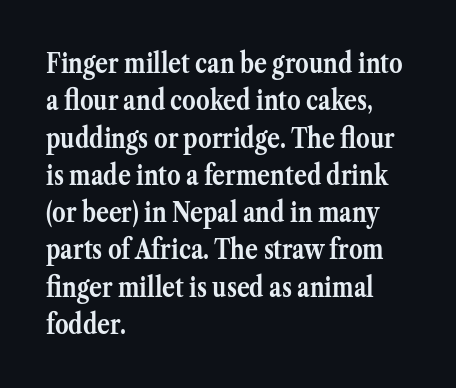
{"italic": "no", "bold": "yes", "underline": "no", "align": "left", "line_spacing": "normal", "line_spacing_ratio": 1.38, "letter_spacing": "normal", "letter_spacing_em": 0.0, "glyph_px": 27}
